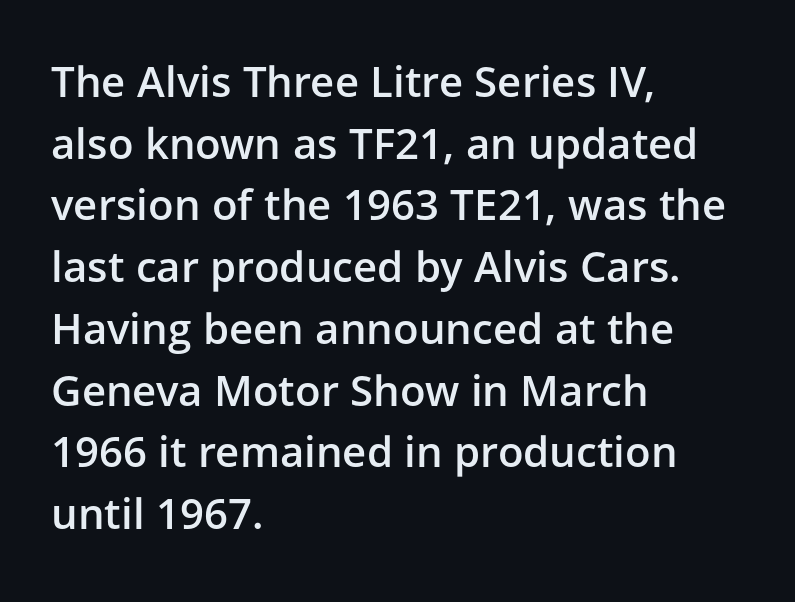
Q: Is the text bold? A: Semi-bold.
Q: Is the text italic (slanted)? A: No, it is upright.
Q: Is the typeface a serif or a sans-serif typeface? A: Sans-serif.
Q: Is the text underlined? A: No.
Q: How is the paragraph aligned? A: Left-aligned.
Q: Is the spacing between letters normal or unusually wide? A: Normal.
Q: Is the spacing between lines tight, normal or loose? A: Normal.
Q: Width (condensed, normal, or wide)? A: Normal.
Q: Stroke contrast? A: Low.
Q: x-height? A: Medium.
Q: Monospaced? A: No.
